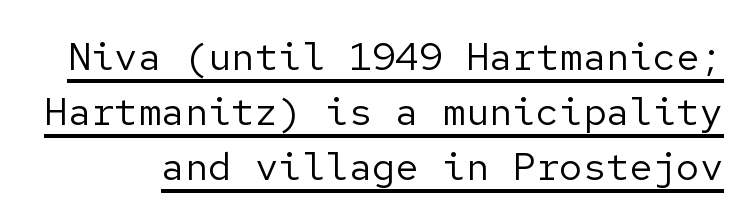
The line-height multiplier appears to be the usual default. Rendered with straight, roman letterforms. Glance below the letters and you will spot a drawn line. The rendering shows plain stroke endings on the letterforms — a sans-serif design. Weight class: somewhere from thin through regular.
